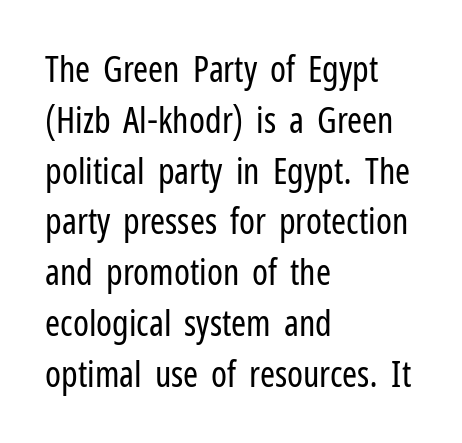
Q: Is the text bold? A: No.
Q: Is the text italic (slanted)? A: No, it is upright.
Q: Is the typeface a serif or a sans-serif typeface? A: Sans-serif.
Q: Is the text underlined? A: No.
Q: How is the paragraph aligned? A: Left-aligned.
Q: Is the spacing between letters normal or unusually wide? A: Normal.
Q: Is the spacing between lines tight, normal or loose? A: Normal.
Q: Width (condensed, normal, or wide)? A: Condensed.
Q: Stroke contrast? A: Low.
Q: x-height? A: Medium.
Q: Monospaced? A: No.
